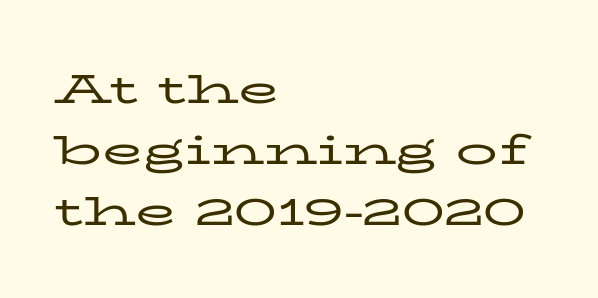
{"serif": "yes", "italic": "no", "bold": "no", "weight": "regular", "width": "wide", "stroke_contrast": "low", "x_height": "medium", "monospaced": "no", "underline": "no", "align": "left", "line_spacing": "normal", "line_spacing_ratio": 1.45, "letter_spacing": "normal", "letter_spacing_em": 0.0, "glyph_px": 42}
